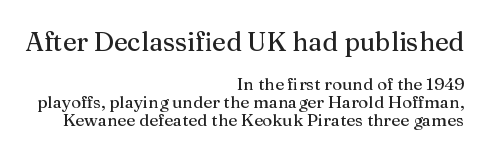
{"italic": "no", "underline": "no", "align": "right", "line_spacing": "tight", "line_spacing_ratio": 1.05, "letter_spacing": "normal", "letter_spacing_em": 0.0, "larger_block": "first", "size_ratio": 1.53, "glyph_px": 26}
